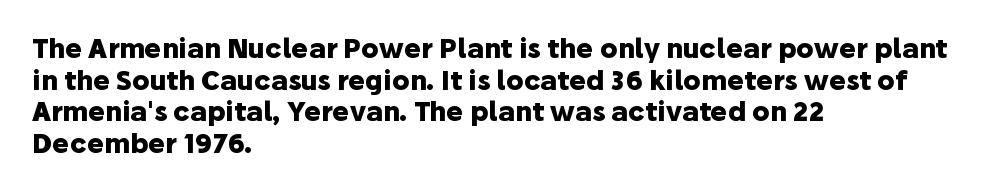
I'd describe the lettering as bold — thick and assertive. Words appear dense and cohesive because spacing is normal. Reading down the block, your eye returns to a fixed left position each line. The lettering holds an erect, upright posture throughout. Descender tails drop into unmarked territory.
